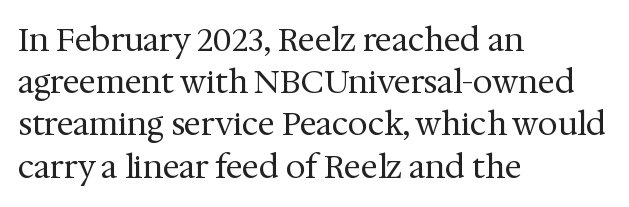
Q: Is the text bold? A: No.
Q: Is the text italic (slanted)? A: No, it is upright.
Q: Is the typeface a serif or a sans-serif typeface? A: Serif.
Q: Is the text underlined? A: No.
Q: How is the paragraph aligned? A: Left-aligned.
Q: Is the spacing between letters normal or unusually wide? A: Normal.
Q: Is the spacing between lines tight, normal or loose? A: Normal.
Q: Width (condensed, normal, or wide)? A: Normal.
Q: Stroke contrast? A: Medium.
Q: x-height? A: Medium.
Q: Monospaced? A: No.
